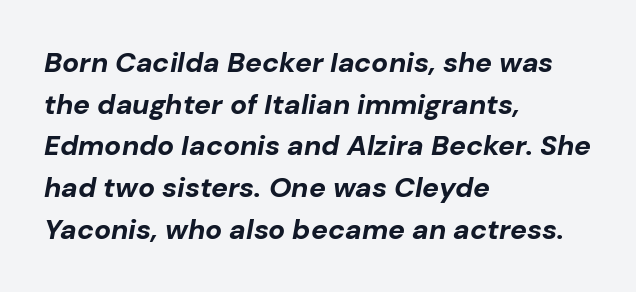
Q: Is the text bold? A: Yes.
Q: Is the text italic (slanted)? A: Yes, it leans right by about 10 degrees.
Q: Is the text underlined? A: No.
Q: How is the paragraph aligned? A: Left-aligned.
Q: Is the spacing between letters normal or unusually wide? A: Normal.
Q: Is the spacing between lines tight, normal or loose? A: Normal.
Q: Width (condensed, normal, or wide)? A: Normal.
Q: Stroke contrast? A: Low.
Q: x-height? A: Medium.
Q: Monospaced? A: No.
